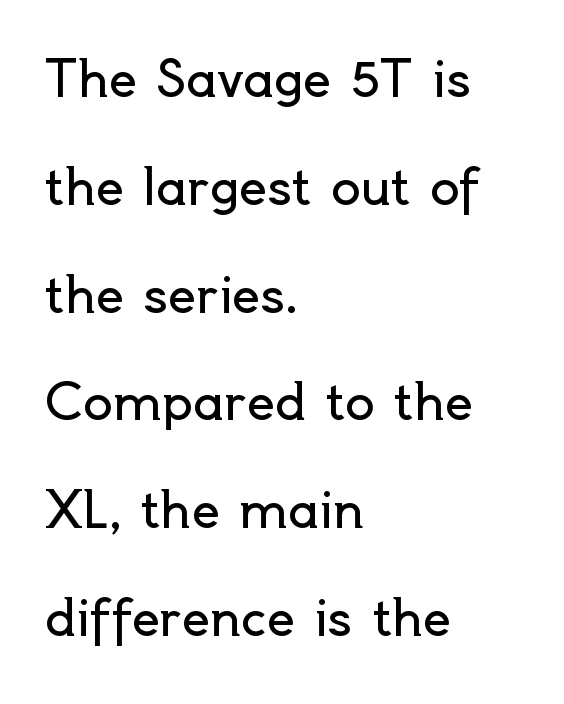
{"serif": "no", "italic": "no", "bold": "no", "weight": "regular", "width": "normal", "x_height": "small", "monospaced": "no", "underline": "no", "align": "left", "line_spacing": "loose", "line_spacing_ratio": 2.2, "letter_spacing": "normal", "letter_spacing_em": 0.0, "glyph_px": 49}
